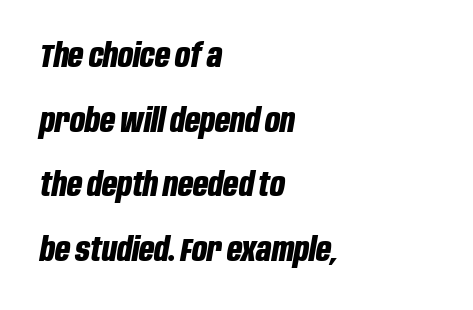
{"italic": "yes", "lean": "right", "slant_degrees": 10, "bold": "yes", "weight": "bold", "width": "condensed", "stroke_contrast": "low", "x_height": "large", "monospaced": "no", "underline": "no", "align": "left", "line_spacing": "loose", "line_spacing_ratio": 1.96, "letter_spacing": "normal", "letter_spacing_em": 0.0, "glyph_px": 33}
